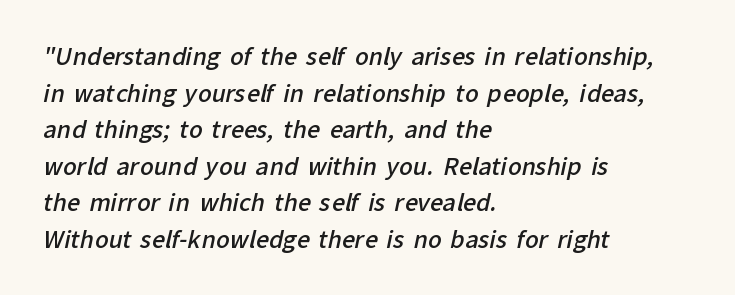
Q: Is the text bold? A: Semi-bold.
Q: Is the text underlined? A: No.
Q: How is the paragraph aligned? A: Left-aligned.
Q: Is the spacing between letters normal or unusually wide? A: Normal.
Q: Is the spacing between lines tight, normal or loose? A: Normal.
